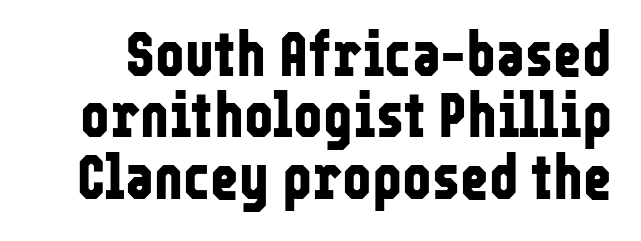
Q: Is the text bold? A: Yes.
Q: Is the text italic (slanted)? A: No, it is upright.
Q: Is the typeface a serif or a sans-serif typeface? A: Sans-serif.
Q: Is the text underlined? A: No.
Q: Is the spacing between letters normal or unusually wide? A: Normal.
Q: Is the spacing between lines tight, normal or loose? A: Tight.
Q: Width (condensed, normal, or wide)? A: Condensed.
Q: Stroke contrast? A: Low.
Q: x-height? A: Medium.
Q: Monospaced? A: No.
